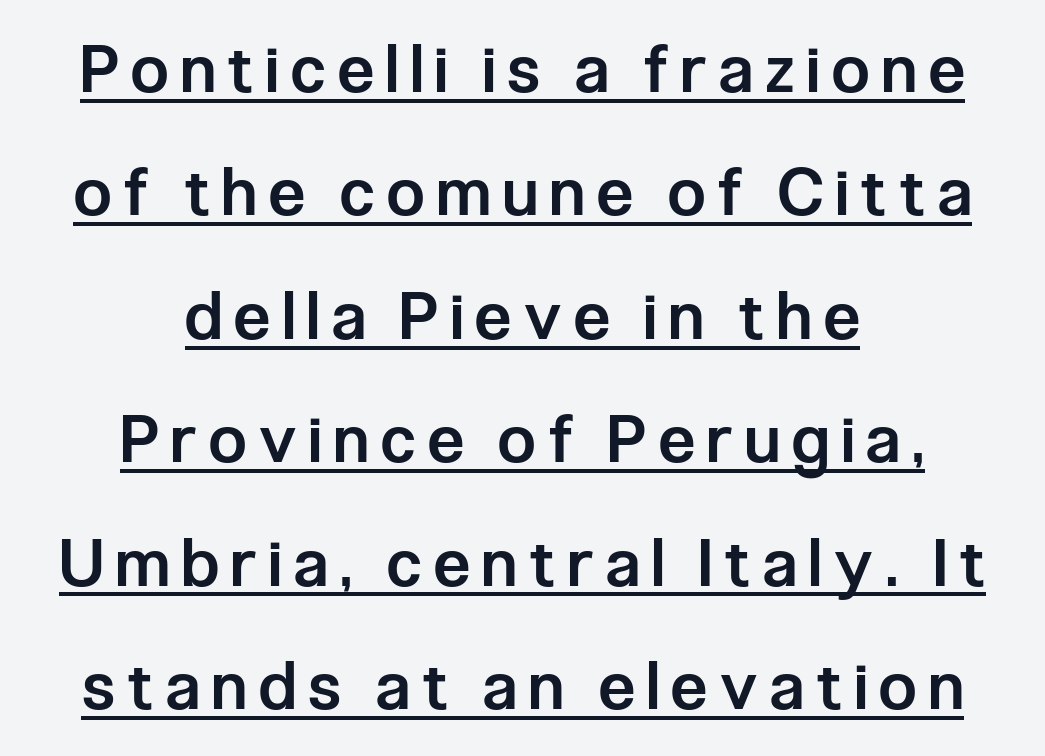
Proportional: the letters do not fall into vertical columns. Is there any slant? The stems are plumb. Does the copy run flush right? No — it is centered line by line. The sample has been set in demibold, a notch under bold. The specimen includes a rule beneath the text block's lines. Nope, no serifs anywhere on these letters.
